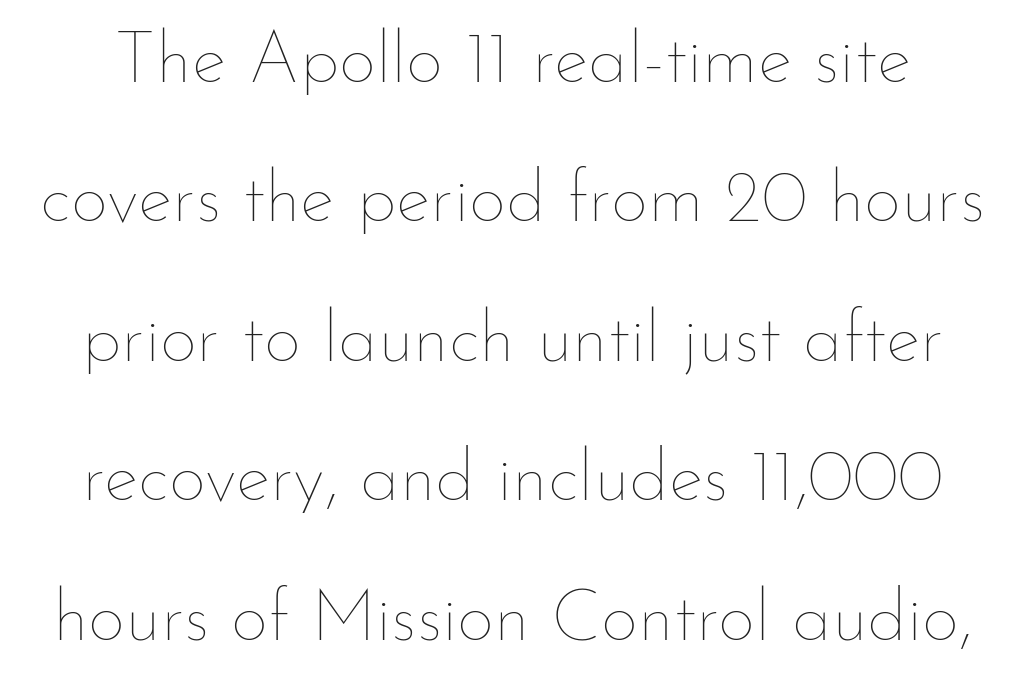
The image shows 73 px thin type, upright; set loose line spacing (1.91x), normal letter spacing, not underlined; low stroke contrast and a small x-height.
